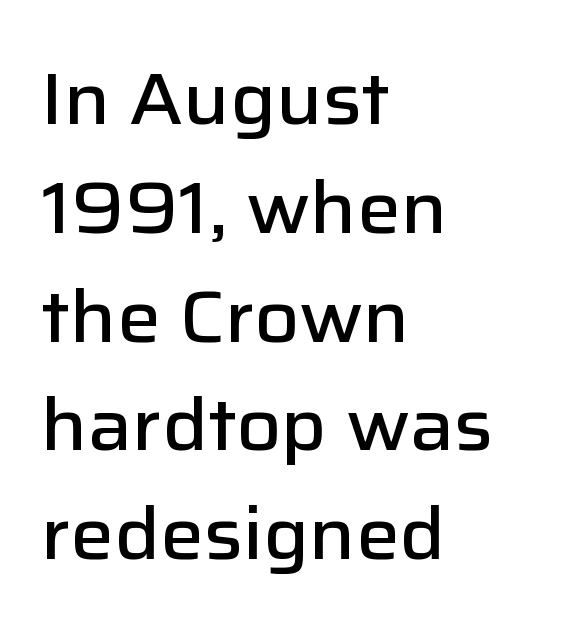
Q: Is the text bold? A: Semi-bold.
Q: Is the text italic (slanted)? A: No, it is upright.
Q: Is the typeface a serif or a sans-serif typeface? A: Sans-serif.
Q: Is the text underlined? A: No.
Q: How is the paragraph aligned? A: Left-aligned.
Q: Is the spacing between letters normal or unusually wide? A: Normal.
Q: Is the spacing between lines tight, normal or loose? A: Normal.
Q: Width (condensed, normal, or wide)? A: Normal.
Q: Stroke contrast? A: Low.
Q: x-height? A: Medium.
Q: Monospaced? A: No.
